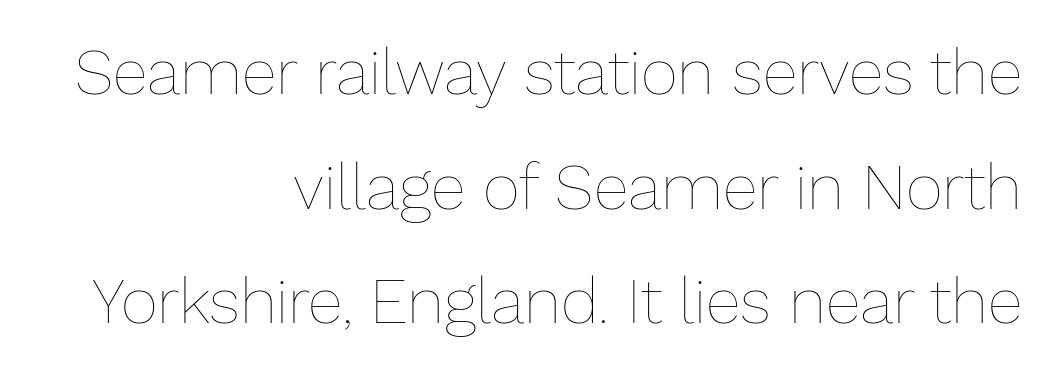
The image shows 64 px thin type, upright; set right-aligned, line spacing 1.79x, normal letter spacing, not underlined; low stroke contrast and a medium x-height.
